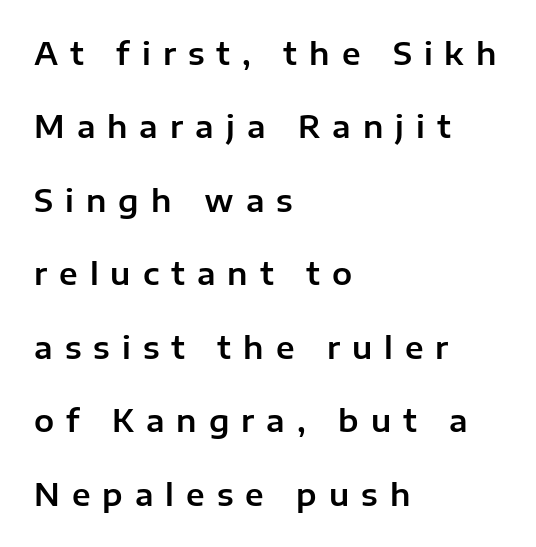
Q: Is the text italic (slanted)? A: No, it is upright.
Q: Is the typeface a serif or a sans-serif typeface? A: Sans-serif.
Q: Is the text underlined? A: No.
Q: How is the paragraph aligned? A: Left-aligned.
Q: Is the spacing between letters normal or unusually wide? A: Unusually wide.
Q: Is the spacing between lines tight, normal or loose? A: Loose.
Q: Width (condensed, normal, or wide)? A: Normal.
Q: Stroke contrast? A: Low.
Q: x-height? A: Medium.
Q: Monospaced? A: No.
